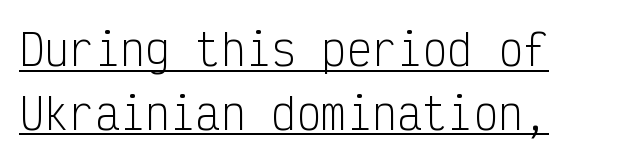
Q: Is the text bold? A: No.
Q: Is the text italic (slanted)? A: No, it is upright.
Q: Is the typeface a serif or a sans-serif typeface? A: Sans-serif.
Q: Is the text underlined? A: Yes.
Q: How is the paragraph aligned? A: Left-aligned.
Q: Is the spacing between letters normal or unusually wide? A: Normal.
Q: Is the spacing between lines tight, normal or loose? A: Normal.
Q: Width (condensed, normal, or wide)? A: Condensed.
Q: Stroke contrast? A: Low.
Q: x-height? A: Medium.
Q: Monospaced? A: Yes.
